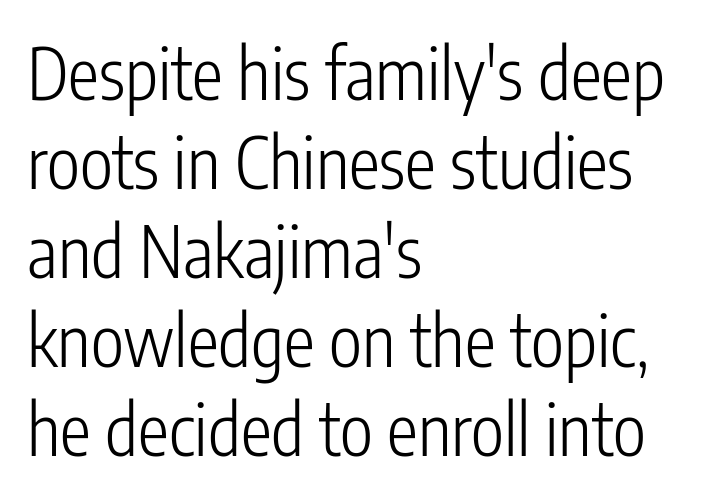
Unbolded letterforms with no extra heft. A normal amount of white space separates one row of letters from the next. Horizontally, the lines are justified to the leading edge only. Underlining? Definitely not there. Each word holds together tightly as a unit, with standard inter-letter gaps.
